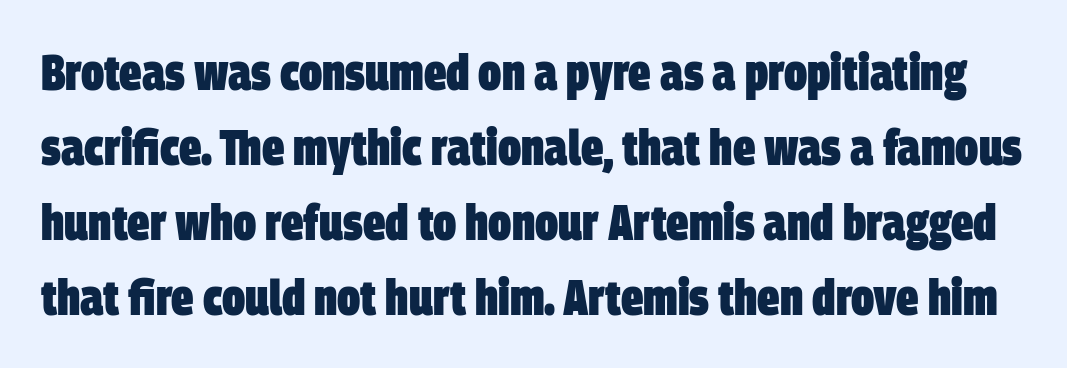
{"serif": "no", "bold": "yes", "weight": "heavy", "width": "condensed", "stroke_contrast": "low", "x_height": "large", "monospaced": "no", "underline": "no", "line_spacing": "normal", "line_spacing_ratio": 1.5, "letter_spacing": "normal", "letter_spacing_em": 0.0, "glyph_px": 50}
